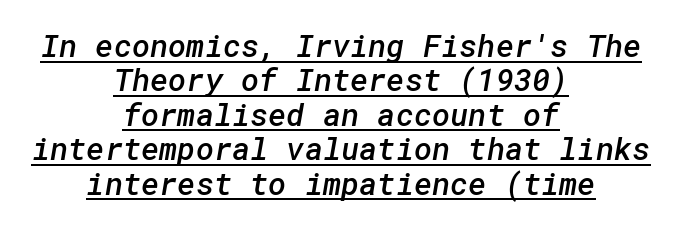
The rendering positions every line midway between the sides. Leading is clearly below the norm, producing a dense column. Typographically, this falls in the sans-serif category. What stands out about the letter spacing? Nothing — it is the standard amount.
